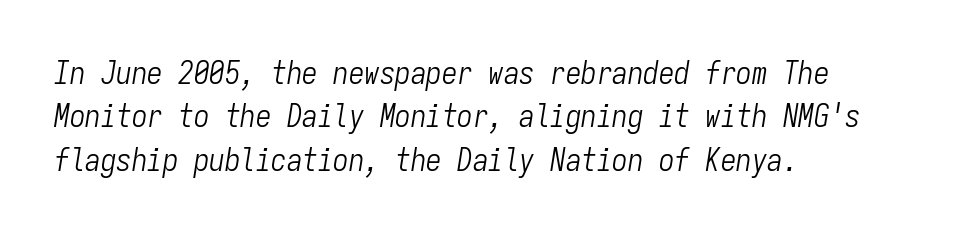
Q: Is the text bold? A: No.
Q: Is the text italic (slanted)? A: Yes, it leans right by about 9 degrees.
Q: Is the text underlined? A: No.
Q: How is the paragraph aligned? A: Left-aligned.
Q: Is the spacing between letters normal or unusually wide? A: Normal.
Q: Is the spacing between lines tight, normal or loose? A: Normal.
Q: Width (condensed, normal, or wide)? A: Condensed.
Q: Stroke contrast? A: Low.
Q: x-height? A: Medium.
Q: Monospaced? A: Yes.
